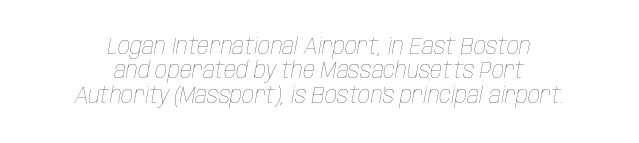
Q: Is the text bold? A: No.
Q: Is the text italic (slanted)? A: Yes, it leans right by about 10 degrees.
Q: Is the text underlined? A: No.
Q: How is the paragraph aligned? A: Centered.
Q: Is the spacing between letters normal or unusually wide? A: Normal.
Q: Is the spacing between lines tight, normal or loose? A: Tight.
